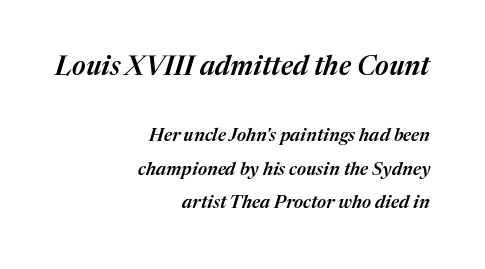
The image shows 27 px text type, italic (leaning right); set right-aligned, line spacing 1.87x, normal letter spacing, not underlined; the first (top) block is 1.5x larger.
